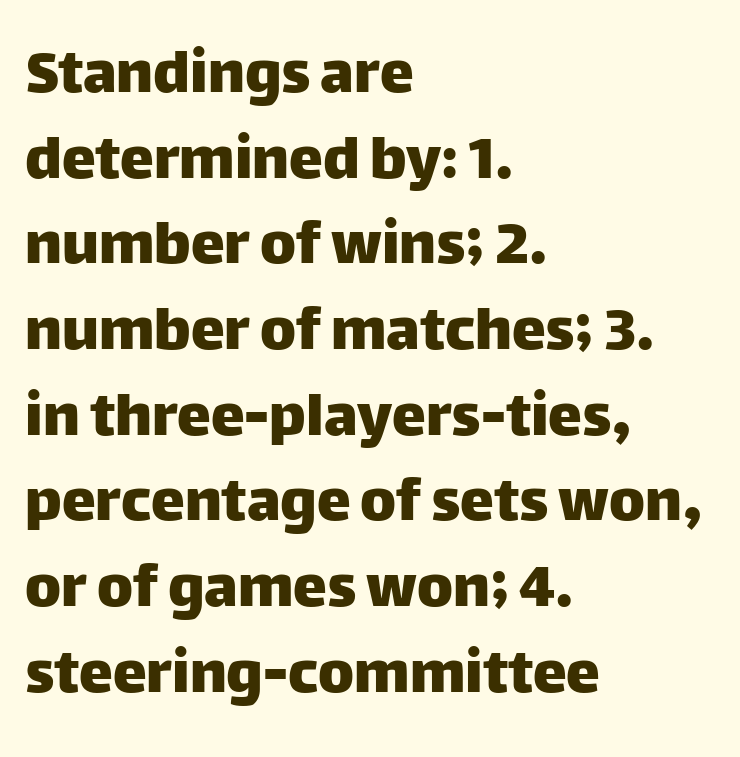
The image shows 68 px sans-serif type, upright; set left-aligned, normal line spacing (1.26x), normal letter spacing, not underlined; low stroke contrast and a large x-height.
